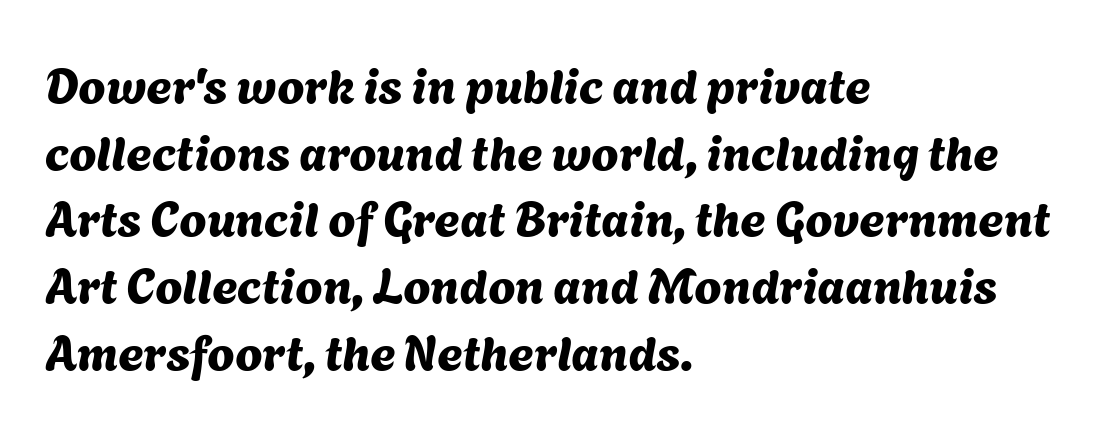
{"serif": "no", "width": "normal", "stroke_contrast": "medium", "x_height": "medium", "monospaced": "no", "underline": "no", "align": "left", "line_spacing": "normal", "line_spacing_ratio": 1.36, "letter_spacing": "normal", "letter_spacing_em": 0.0, "glyph_px": 49}
